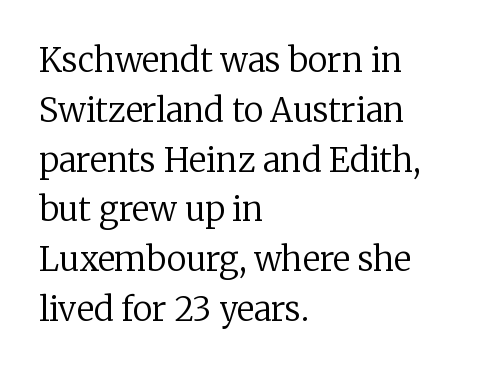
Q: Is the text bold? A: No.
Q: Is the text italic (slanted)? A: No, it is upright.
Q: Is the typeface a serif or a sans-serif typeface? A: Serif.
Q: Is the text underlined? A: No.
Q: How is the paragraph aligned? A: Left-aligned.
Q: Is the spacing between letters normal or unusually wide? A: Normal.
Q: Is the spacing between lines tight, normal or loose? A: Normal.
Q: Width (condensed, normal, or wide)? A: Normal.
Q: Stroke contrast? A: Low.
Q: x-height? A: Medium.
Q: Monospaced? A: No.
